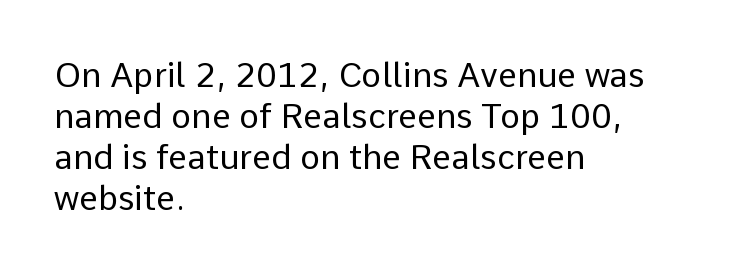
The image shows 34 px regular-weight sans-serif type, upright; set left-aligned, line spacing 1.21x, normal letter spacing, not underlined; low stroke contrast and a medium x-height.
